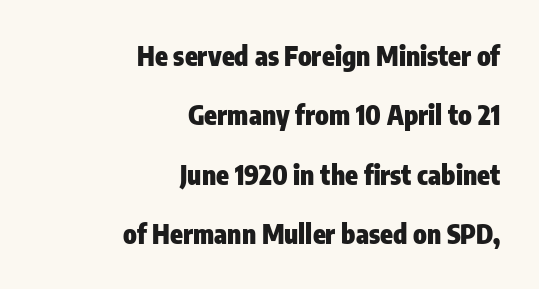
The image shows 26 px bold type, upright; set right-aligned, loose line spacing (2.28x), normal letter spacing, not underlined.
